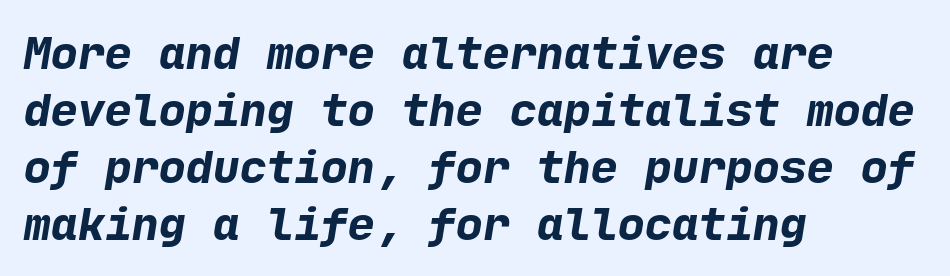
Horizontal bands of white between lines are of average thickness. The paragraph shown leans on its left margin. The tracking reads as untouched default to a designer's eye. Clear beneath every line of the passage. The rendering shows plain stroke endings on the letterforms — a sans-serif design. What weight is shown? A full bold with thick strokes.
